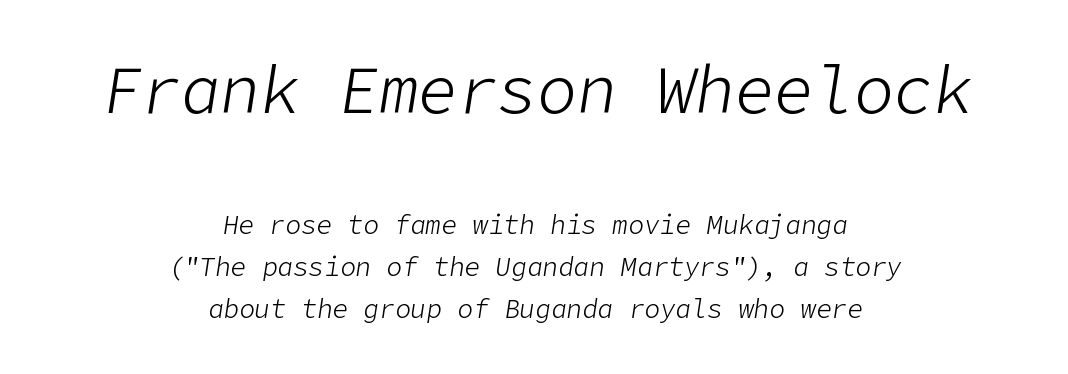
Q: Is the text bold? A: No.
Q: Is the text italic (slanted)? A: Yes, it leans right by about 9 degrees.
Q: Is the text underlined? A: No.
Q: How is the paragraph aligned? A: Centered.
Q: Is the spacing between letters normal or unusually wide? A: Normal.
Q: Is the spacing between lines tight, normal or loose? A: Normal.
Q: Which block of text is set in a larger size, the first (top) or the second (bottom)? A: The first (top) one.
Q: Width (condensed, normal, or wide)? A: Normal.
Q: Stroke contrast? A: Low.
Q: x-height? A: Medium.
